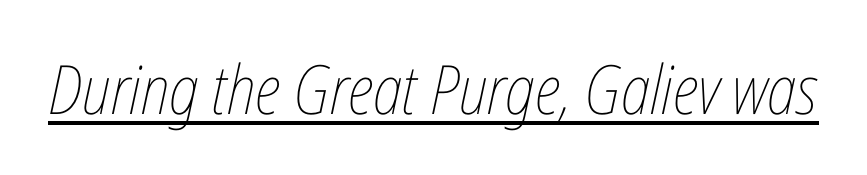
Quick note: underline on. If you drew a line through each stem, it would be angled. The font sits on the lighter half of the weight spectrum, regular included. Spacing verdict: proportional, widths tailored to each character. Standard letterfit; no display-style spreading of the glyphs.
